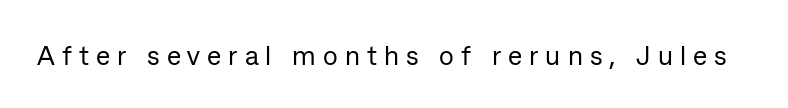
Q: Is the text bold? A: No.
Q: Is the text italic (slanted)? A: No, it is upright.
Q: Is the text underlined? A: No.
Q: Is the spacing between letters normal or unusually wide? A: Unusually wide.
